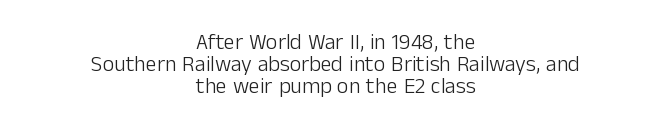
The strokes carry an ordinary text weight at most. The gaps between neighbouring characters are ordinary and unremarkable. Check under the words: just untouched page. Regarding leading, the lines here are crowded together. If you folded the block vertically in half, each line would mirror itself in length. The letters stand straight up with perfectly vertical stems.
